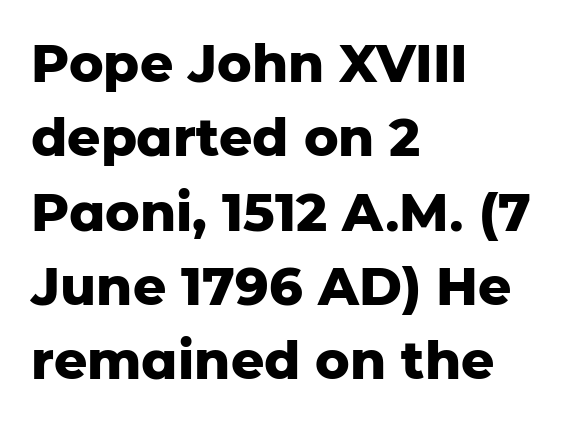
{"serif": "no", "italic": "no", "bold": "yes", "weight": "heavy", "width": "normal", "stroke_contrast": "low", "x_height": "medium", "monospaced": "no", "underline": "no", "align": "left", "line_spacing": "normal", "line_spacing_ratio": 1.43, "letter_spacing": "normal", "letter_spacing_em": 0.0, "glyph_px": 52}
